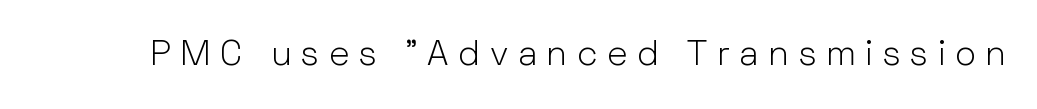
{"serif": "no", "italic": "no", "bold": "no", "weight": "light", "width": "normal", "stroke_contrast": "low", "x_height": "medium", "monospaced": "no", "underline": "no", "letter_spacing": "wide", "letter_spacing_em": 0.28, "glyph_px": 35}
